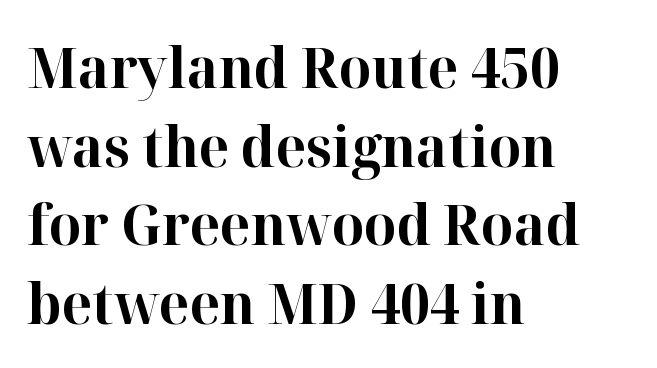
The image shows 57 px bold serif type, upright; set left-aligned, normal line spacing (1.38x), normal letter spacing, not underlined; high stroke contrast and a medium x-height.
